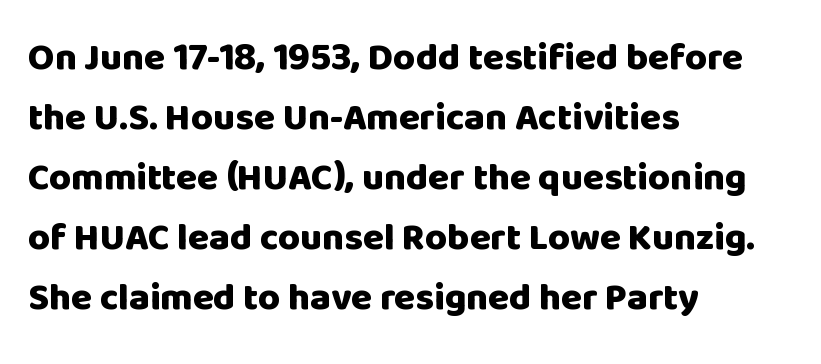
The image shows 38 px heavy sans-serif type, upright; set left-aligned, normal line spacing (1.58x), normal letter spacing, not underlined; low stroke contrast and a large x-height.
